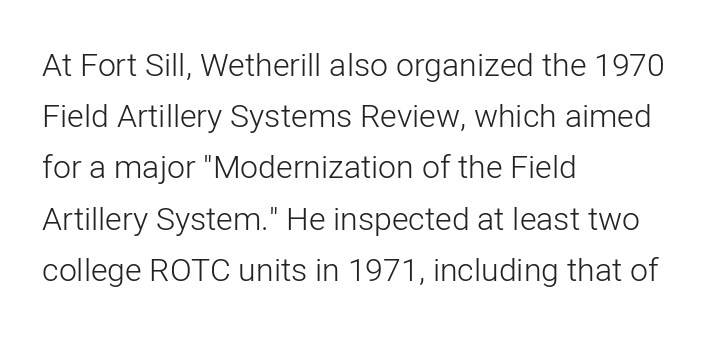
Q: Is the text bold? A: No.
Q: Is the text italic (slanted)? A: No, it is upright.
Q: Is the typeface a serif or a sans-serif typeface? A: Sans-serif.
Q: Is the text underlined? A: No.
Q: How is the paragraph aligned? A: Left-aligned.
Q: Is the spacing between letters normal or unusually wide? A: Normal.
Q: Is the spacing between lines tight, normal or loose? A: Normal.
Q: Width (condensed, normal, or wide)? A: Normal.
Q: Stroke contrast? A: Low.
Q: x-height? A: Medium.
Q: Monospaced? A: No.
